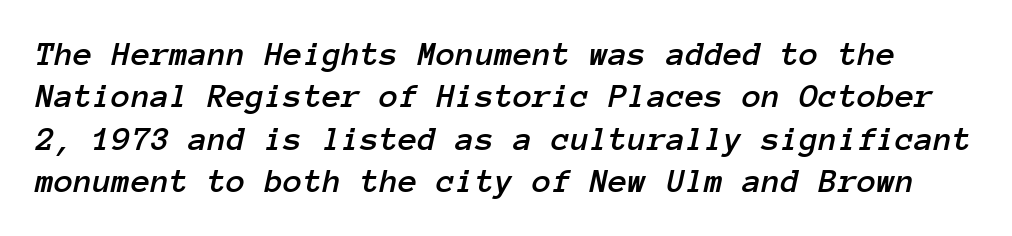
Q: Is the text italic (slanted)? A: Yes, it leans right by about 12 degrees.
Q: Is the text underlined? A: No.
Q: Is the spacing between letters normal or unusually wide? A: Normal.
Q: Width (condensed, normal, or wide)? A: Normal.
Q: Stroke contrast? A: Low.
Q: x-height? A: Medium.
Q: Monospaced? A: Yes.
